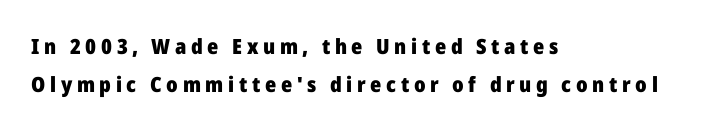
{"italic": "no", "bold": "yes", "underline": "no", "align": "left", "line_spacing_ratio": 1.79, "letter_spacing": "wide", "letter_spacing_em": 0.22, "glyph_px": 21}
